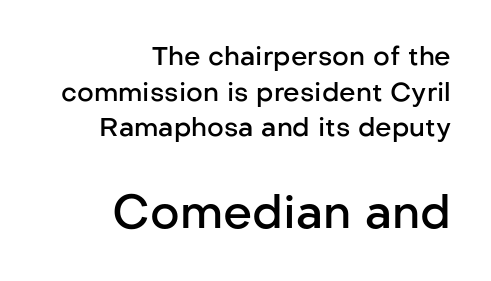
These lines are rendered in a variable-pitch font. Words appear dense and cohesive because spacing is normal. Type style note: lacks serifs. The passage is arranged like a letterhead date or caption credit — flush right.
